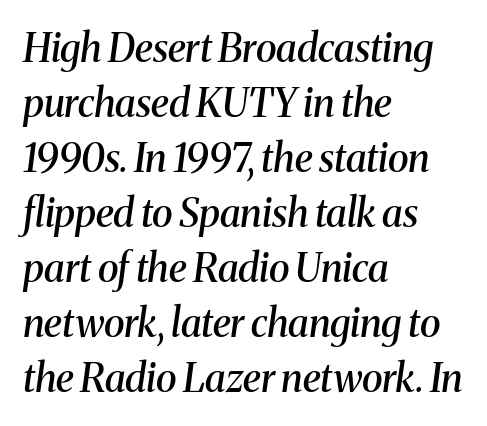
Words appear dense and cohesive because spacing is normal. Rows of type keep a routine distance in the vertical direction. Letterform terminals end in serifs throughout the passage. Weight check: semibold — heavier than regular, not quite bold. Horizontally, the lines are justified to the leading edge only.
